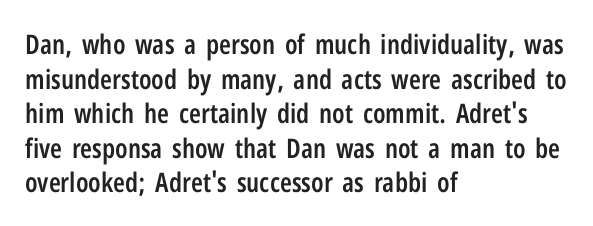
The image shows 27 px text type, upright; set left-aligned, normal line spacing (1.28x), normal letter spacing, not underlined.
